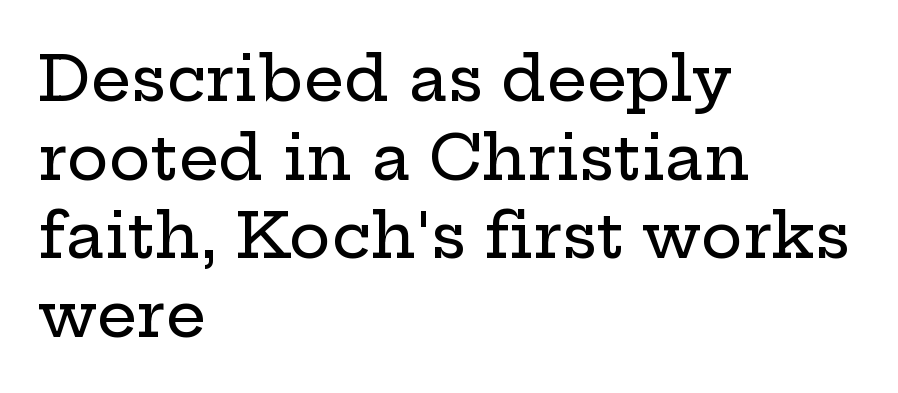
Q: Is the text italic (slanted)? A: No, it is upright.
Q: Is the typeface a serif or a sans-serif typeface? A: Serif.
Q: Is the text underlined? A: No.
Q: How is the paragraph aligned? A: Left-aligned.
Q: Is the spacing between letters normal or unusually wide? A: Normal.
Q: Is the spacing between lines tight, normal or loose? A: Normal.
Q: Width (condensed, normal, or wide)? A: Wide.
Q: Stroke contrast? A: Low.
Q: x-height? A: Medium.
Q: Monospaced? A: No.
